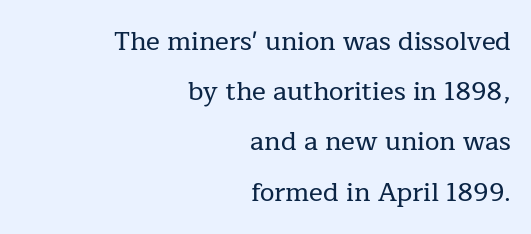
The image shows 26 px text type, upright; set right-aligned, loose line spacing (1.93x), normal letter spacing, not underlined.
